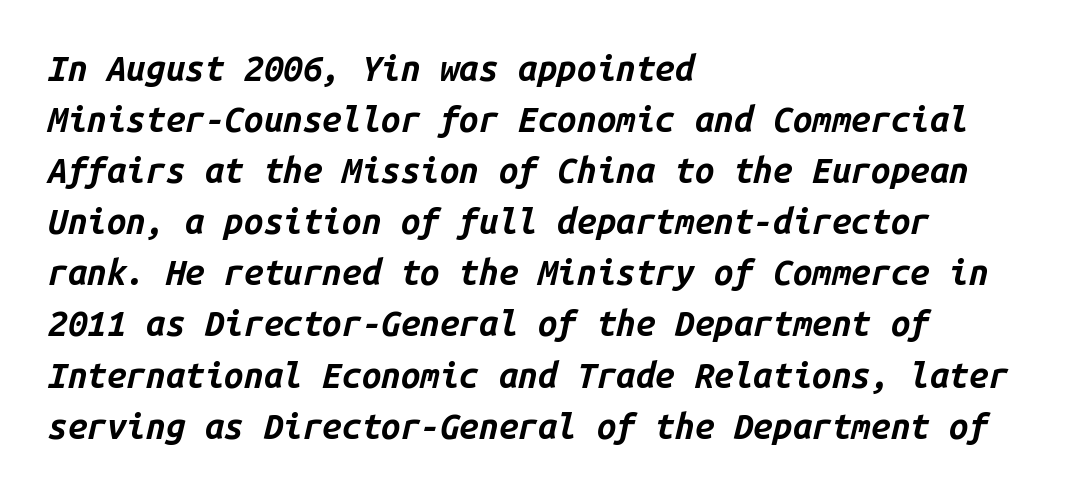
Q: Is the text bold? A: Yes.
Q: Is the text italic (slanted)? A: Yes, it leans right by about 14 degrees.
Q: Is the text underlined? A: No.
Q: How is the paragraph aligned? A: Left-aligned.
Q: Is the spacing between letters normal or unusually wide? A: Normal.
Q: Is the spacing between lines tight, normal or loose? A: Normal.
Q: Width (condensed, normal, or wide)? A: Normal.
Q: Stroke contrast? A: Low.
Q: x-height? A: Medium.
Q: Monospaced? A: Yes.
